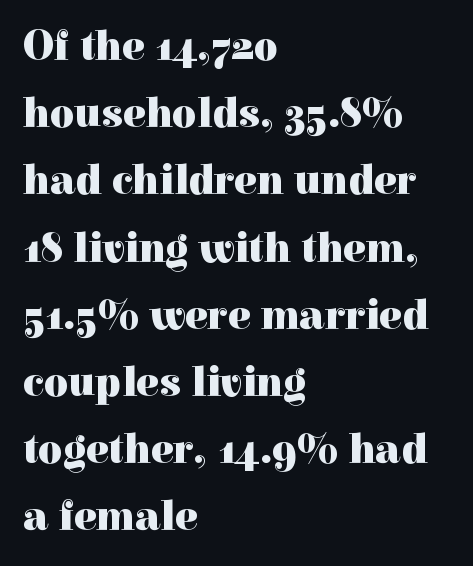
Q: Is the text bold? A: Yes.
Q: Is the text italic (slanted)? A: No, it is upright.
Q: Is the typeface a serif or a sans-serif typeface? A: Serif.
Q: Is the text underlined? A: No.
Q: How is the paragraph aligned? A: Left-aligned.
Q: Is the spacing between letters normal or unusually wide? A: Normal.
Q: Is the spacing between lines tight, normal or loose? A: Normal.
Q: Width (condensed, normal, or wide)? A: Normal.
Q: x-height? A: Medium.
Q: Monospaced? A: No.
